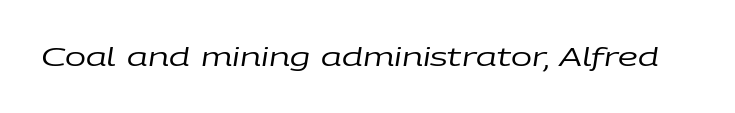
Q: Is the text bold? A: No.
Q: Is the text italic (slanted)? A: Yes, it leans right by about 9 degrees.
Q: Is the text underlined? A: No.
Q: Is the spacing between letters normal or unusually wide? A: Normal.
